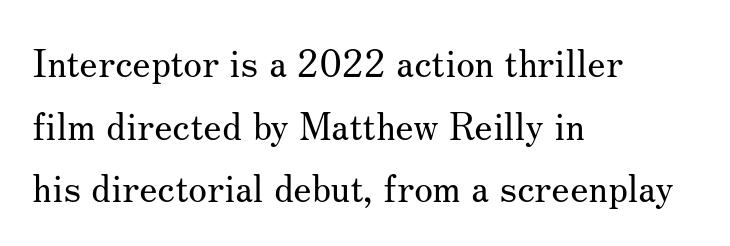
The rendering uses a moderate line-height, typical for paragraphs. Underline: absent. The weight tops out at a normal text grade. Small tapered or slab feet sit at the stroke ends, so this counts as serif. Caption: standard tracking, unaltered. Proportional: the letters do not fall into vertical columns.
